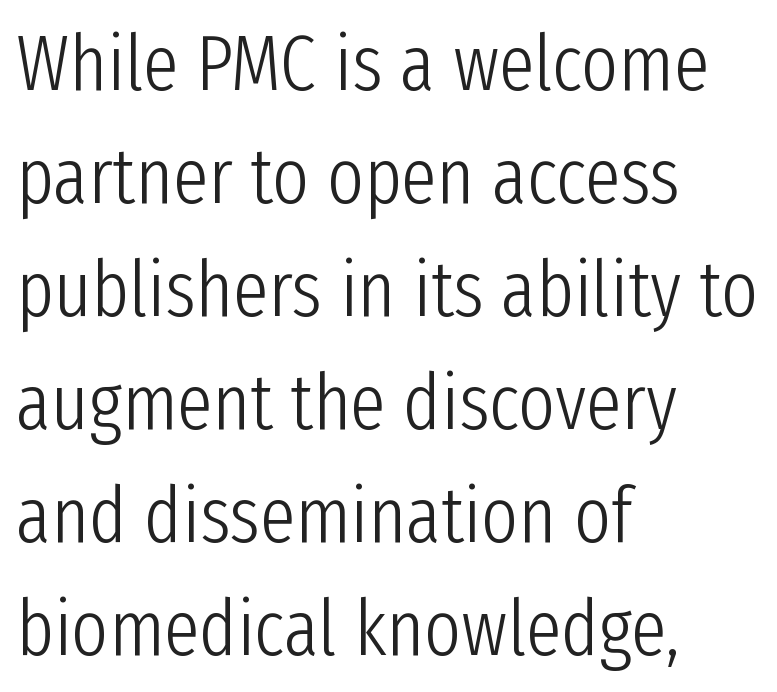
The block of text has a typical density, with ordinary space between rows. Nothing heavy about these letters — not bold at all. Descender tails drop into unmarked territory. Nobody touched the tracking dial on this one. I'd call this a sans setting — the letters go barefoot. A typesetter would mark this as roman, not italic.
